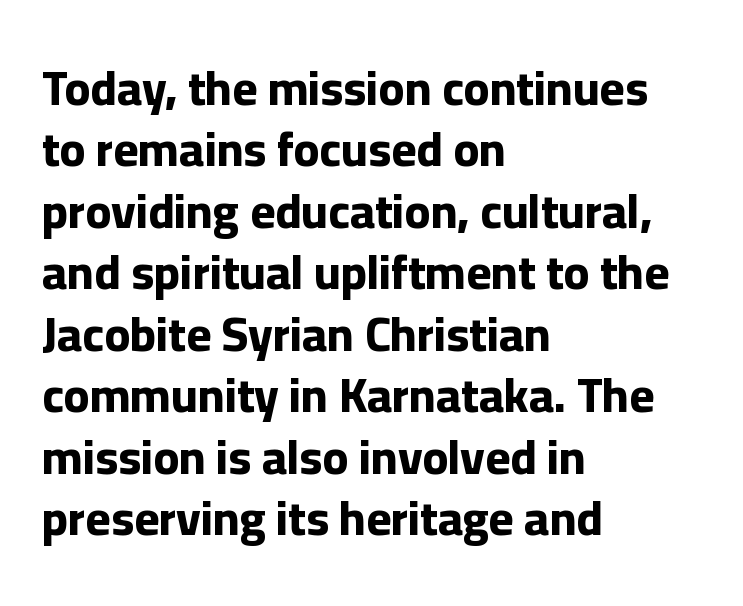
Q: Is the text bold? A: Yes.
Q: Is the text italic (slanted)? A: No, it is upright.
Q: Is the typeface a serif or a sans-serif typeface? A: Sans-serif.
Q: Is the text underlined? A: No.
Q: How is the paragraph aligned? A: Left-aligned.
Q: Is the spacing between letters normal or unusually wide? A: Normal.
Q: Is the spacing between lines tight, normal or loose? A: Normal.
Q: Width (condensed, normal, or wide)? A: Normal.
Q: Stroke contrast? A: Low.
Q: x-height? A: Medium.
Q: Monospaced? A: No.
